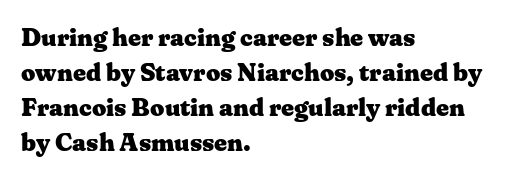
The image shows 25 px bold type, upright; set left-aligned, normal line spacing (1.4x), normal letter spacing, not underlined.
